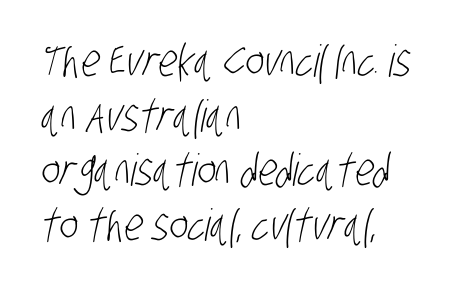
The image shows 44 px light, condensed sans-serif type; set left-aligned, line spacing 1.24x, normal letter spacing, not underlined; low stroke contrast and a large x-height.
